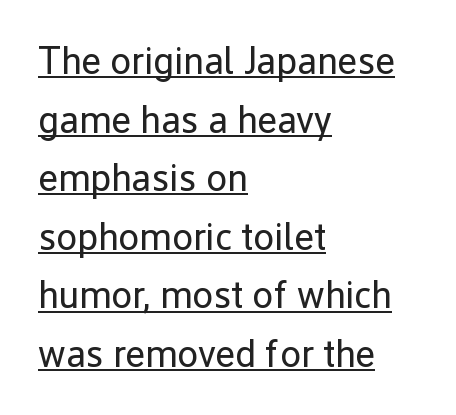
The image shows 38 px regular-weight sans-serif type, upright; set left-aligned, normal line spacing (1.54x), normal letter spacing, underlined; low stroke contrast and a medium x-height.
